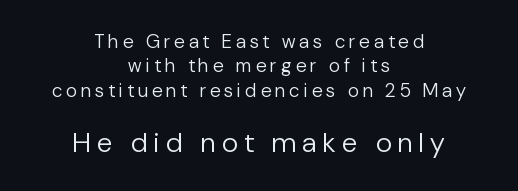
Q: Is the text bold? A: No.
Q: Is the text italic (slanted)? A: No, it is upright.
Q: Is the typeface a serif or a sans-serif typeface? A: Sans-serif.
Q: Is the text underlined? A: No.
Q: How is the paragraph aligned? A: Centered.
Q: Is the spacing between letters normal or unusually wide? A: Unusually wide.
Q: Is the spacing between lines tight, normal or loose? A: Normal.
Q: Which block of text is set in a larger size, the first (top) or the second (bottom)? A: The second (bottom) one.
Q: Width (condensed, normal, or wide)? A: Normal.
Q: Stroke contrast? A: Low.
Q: x-height? A: Medium.
Q: Monospaced? A: No.
